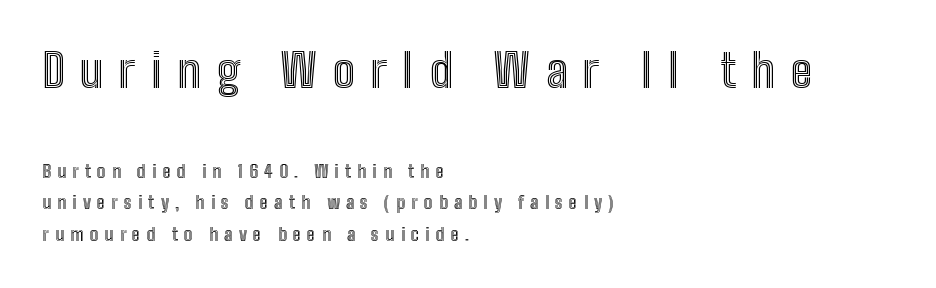
Q: Is the text italic (slanted)? A: No, it is upright.
Q: Is the text underlined? A: No.
Q: How is the paragraph aligned? A: Left-aligned.
Q: Is the spacing between letters normal or unusually wide? A: Unusually wide.
Q: Which block of text is set in a larger size, the first (top) or the second (bottom)? A: The first (top) one.
Q: Width (condensed, normal, or wide)? A: Condensed.
Q: x-height? A: Medium.
Q: Monospaced? A: No.
